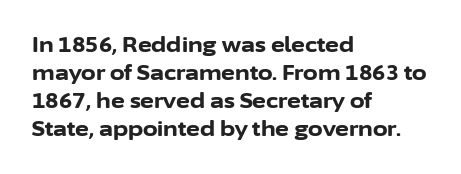
{"italic": "no", "bold": "yes", "underline": "no", "align": "left", "line_spacing": "normal", "line_spacing_ratio": 1.34, "letter_spacing": "normal", "letter_spacing_em": 0.0, "glyph_px": 21}
